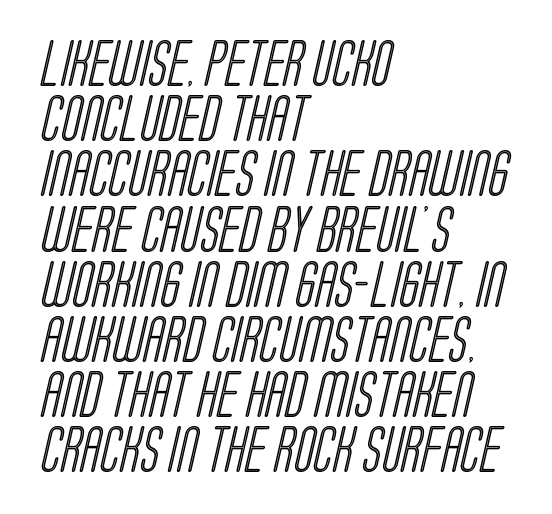
Q: Is the text underlined? A: No.
Q: How is the paragraph aligned? A: Left-aligned.
Q: Is the spacing between letters normal or unusually wide? A: Normal.
Q: Width (condensed, normal, or wide)? A: Condensed.
Q: x-height? A: Large.
Q: Monospaced? A: No.
